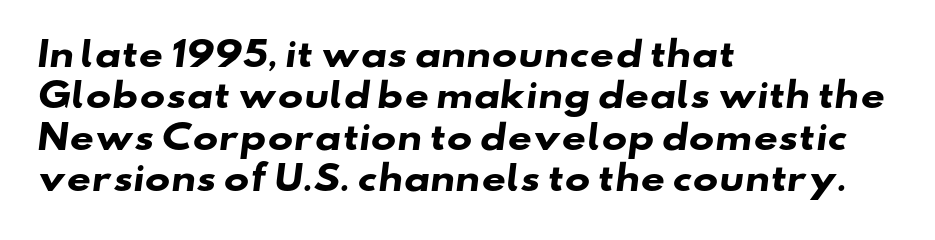
{"serif": "no", "bold": "yes", "weight": "heavy", "width": "wide", "stroke_contrast": "low", "x_height": "small", "monospaced": "no", "underline": "no", "align": "left", "line_spacing_ratio": 1.22, "letter_spacing": "normal", "letter_spacing_em": 0.0, "glyph_px": 34}
